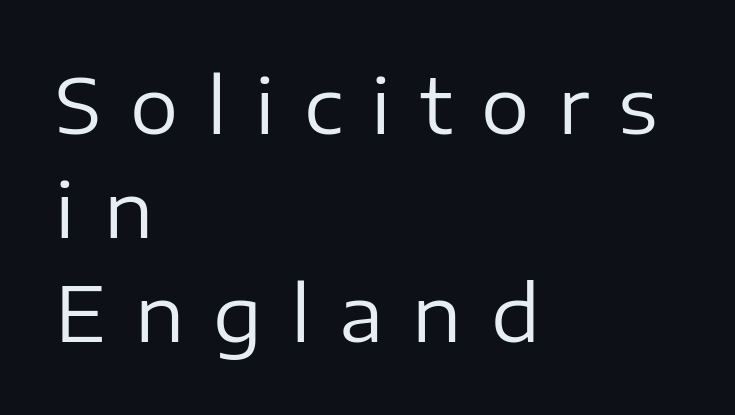
Q: Is the text bold? A: No.
Q: Is the text italic (slanted)? A: No, it is upright.
Q: Is the typeface a serif or a sans-serif typeface? A: Sans-serif.
Q: Is the text underlined? A: No.
Q: How is the paragraph aligned? A: Left-aligned.
Q: Is the spacing between letters normal or unusually wide? A: Unusually wide.
Q: Is the spacing between lines tight, normal or loose? A: Normal.
Q: Width (condensed, normal, or wide)? A: Normal.
Q: Stroke contrast? A: Low.
Q: x-height? A: Medium.
Q: Monospaced? A: No.
